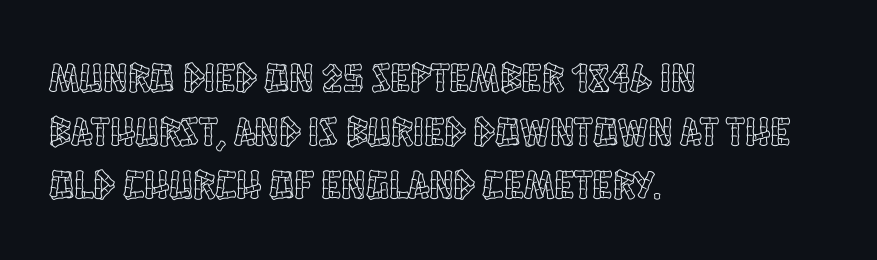
Q: Is the text italic (slanted)? A: No, it is upright.
Q: Is the text underlined? A: No.
Q: How is the paragraph aligned? A: Left-aligned.
Q: Is the spacing between letters normal or unusually wide? A: Normal.
Q: Is the spacing between lines tight, normal or loose? A: Normal.
Q: Width (condensed, normal, or wide)? A: Condensed.
Q: x-height? A: Large.
Q: Monospaced? A: No.
